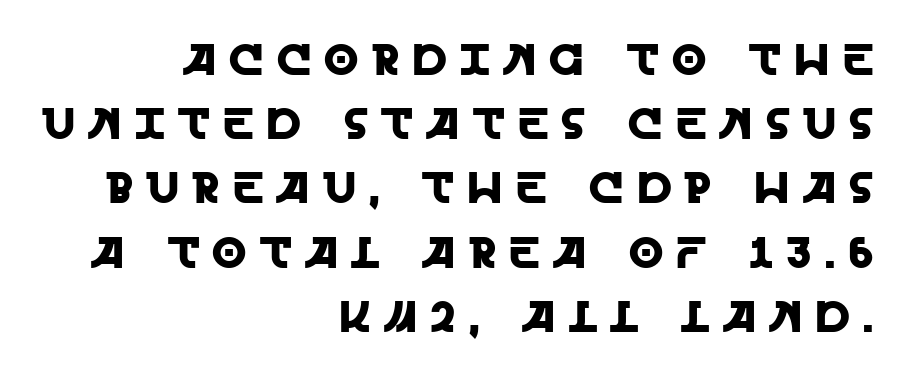
The image shows 44 px sans-serif type, upright; set right-aligned, normal line spacing (1.46x), unusually wide letter spacing (+0.3 em), not underlined; a large x-height.
